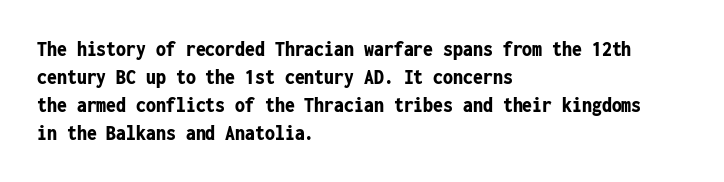
{"italic": "no", "bold": "yes", "underline": "no", "align": "left", "line_spacing": "normal", "line_spacing_ratio": 1.27, "letter_spacing": "normal", "letter_spacing_em": 0.0, "glyph_px": 22}
